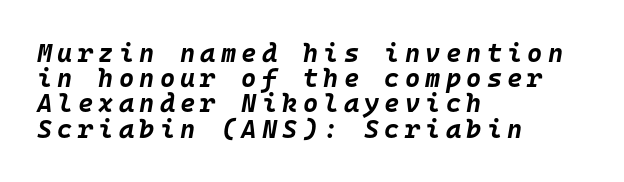
{"italic": "yes", "lean": "right", "slant_degrees": 10, "bold": "yes", "underline": "no", "align": "left", "line_spacing": "tight", "line_spacing_ratio": 0.97, "letter_spacing": "wide", "letter_spacing_em": 0.2, "glyph_px": 26}
